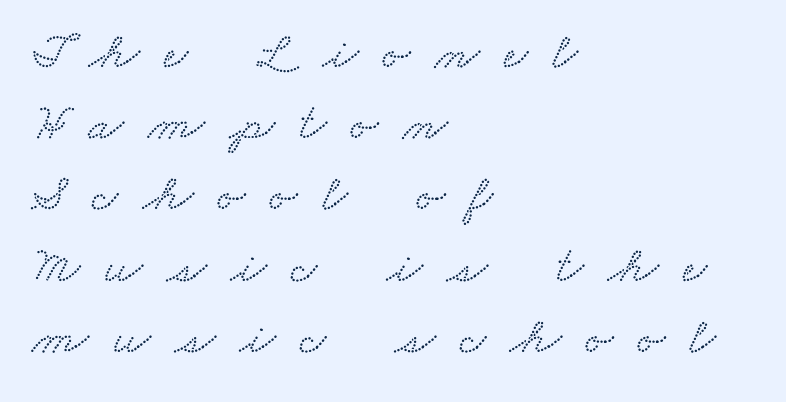
The space beneath each line is pristine and unruled. The type family on display is of the serif kind. You could not count columns in this text — the font is proportionally spaced. Vertically, the passage feels balanced, rows spaced as you'd expect. Short note: letters widely spaced. Caption: multi-line text, flush left, ragged right.
